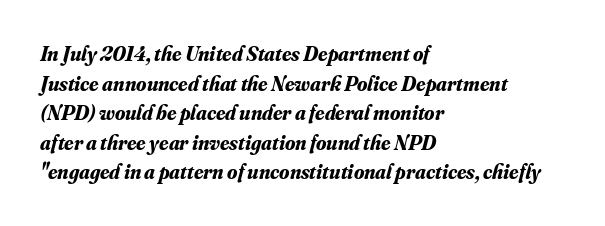
The image shows 21 px bold type, italic (leaning right); set left-aligned, normal line spacing (1.41x), normal letter spacing, not underlined.
